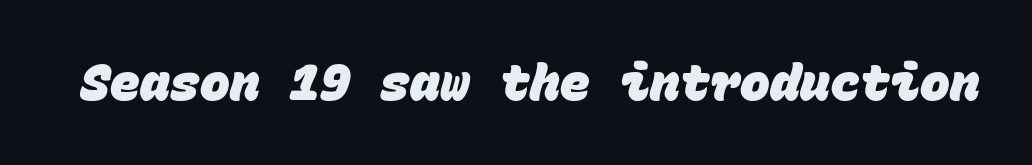
In terms of weight, the rendering is a true, heavy bold. Classification — sans serif. Fixed-width glyphs throughout — classic coding-font behaviour. Each word holds together tightly as a unit, with standard inter-letter gaps.
